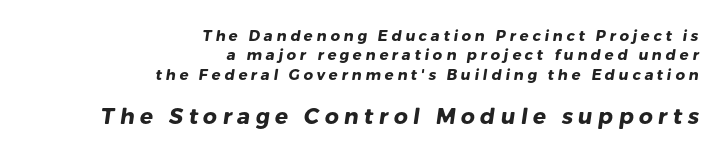
Q: Is the text bold? A: Yes.
Q: Is the text underlined? A: No.
Q: How is the paragraph aligned? A: Right-aligned.
Q: Is the spacing between letters normal or unusually wide? A: Unusually wide.
Q: Is the spacing between lines tight, normal or loose? A: Normal.
Q: Which block of text is set in a larger size, the first (top) or the second (bottom)? A: The second (bottom) one.
